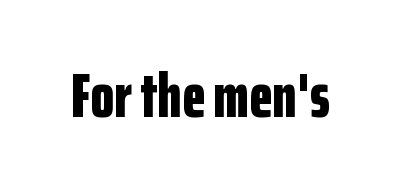
The typeface chosen for these lines omits serifs. The glyphs are unaccompanied by any horizontal stroke below them. Set as a true bold cut, around the 700 mark. Here the designer chose a conventional face with non-uniform glyph widths. A typesetter would mark this as roman, not italic.
